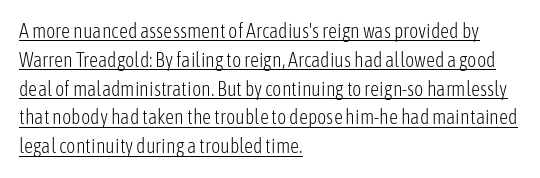
{"italic": "no", "bold": "no", "underline": "yes", "align": "left", "line_spacing": "normal", "line_spacing_ratio": 1.44, "letter_spacing": "normal", "letter_spacing_em": 0.0, "glyph_px": 20}
